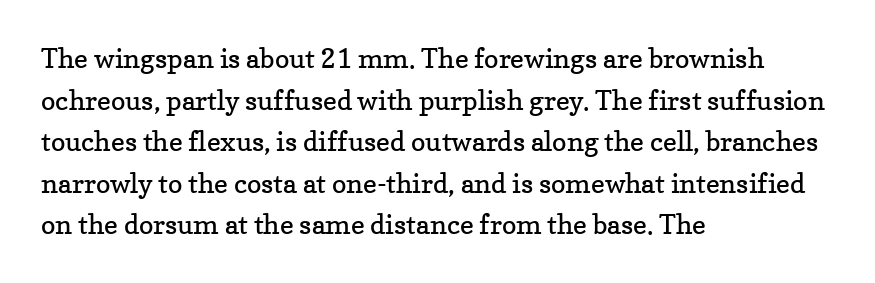
{"italic": "no", "bold": "no", "underline": "no", "align": "left", "line_spacing": "normal", "line_spacing_ratio": 1.54, "letter_spacing": "normal", "letter_spacing_em": 0.0, "glyph_px": 27}
